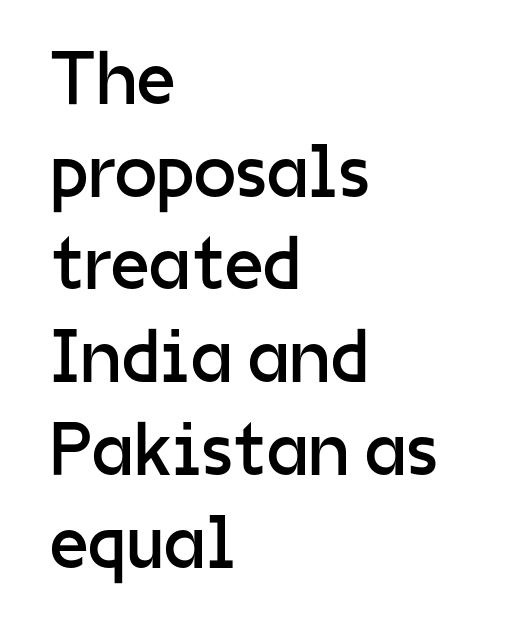
{"serif": "no", "italic": "no", "bold": "no", "weight": "regular", "width": "normal", "stroke_contrast": "low", "x_height": "medium", "monospaced": "no", "underline": "no", "align": "left", "line_spacing_ratio": 1.22, "letter_spacing": "normal", "letter_spacing_em": 0.0, "glyph_px": 76}
